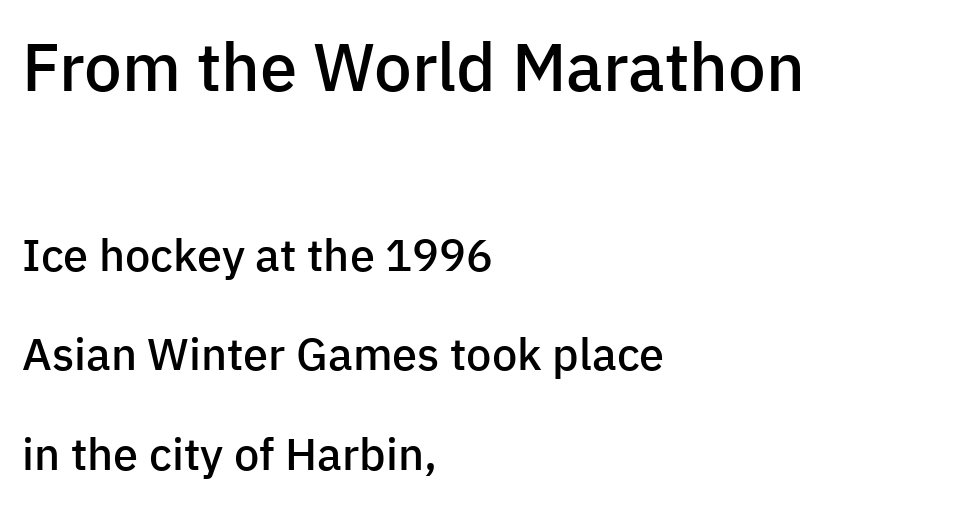
{"serif": "no", "italic": "no", "bold": "semi", "weight": "semibold", "width": "normal", "stroke_contrast": "low", "x_height": "medium", "monospaced": "no", "underline": "no", "align": "left", "line_spacing": "loose", "line_spacing_ratio": 2.21, "letter_spacing": "normal", "letter_spacing_em": 0.0, "larger_block": "first", "size_ratio": 1.49, "glyph_px": 67}
